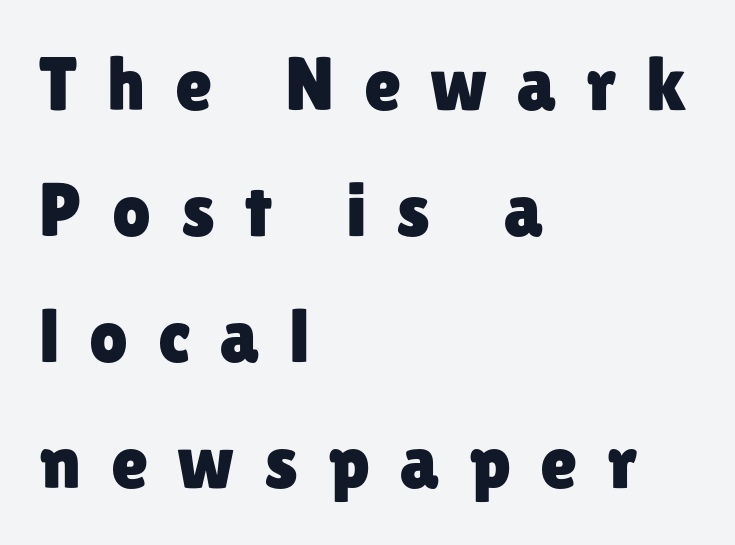
{"serif": "no", "italic": "no", "width": "normal", "stroke_contrast": "low", "x_height": "medium", "monospaced": "no", "underline": "no", "align": "left", "line_spacing": "normal", "line_spacing_ratio": 1.66, "letter_spacing": "wide", "letter_spacing_em": 0.39, "glyph_px": 76}
